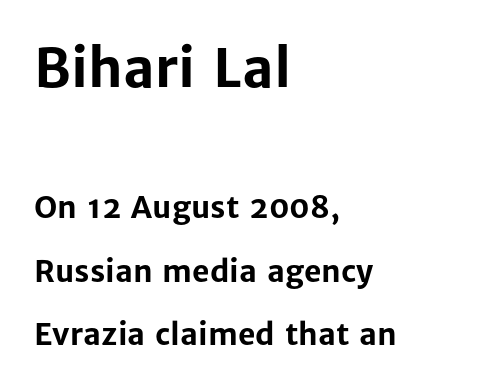
The image shows 53 px bold sans-serif type, upright; set left-aligned, loose line spacing (2.11x), normal letter spacing, not underlined; the first (top) block is 1.77x larger; low stroke contrast and a medium x-height.
